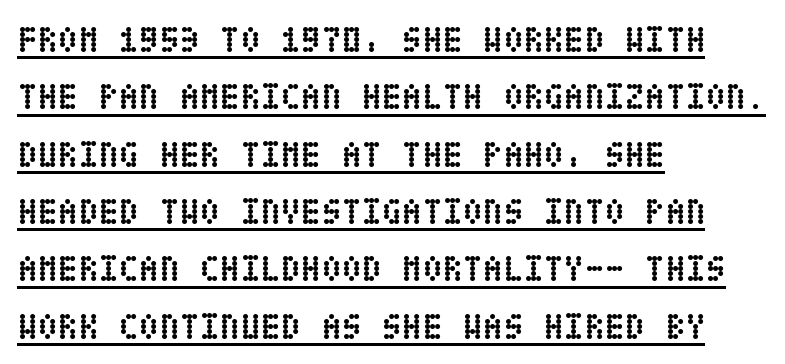
The image shows 37 px semibold, condensed type, upright; set left-aligned, normal line spacing (1.55x), normal letter spacing, underlined; low stroke contrast and a large x-height.
